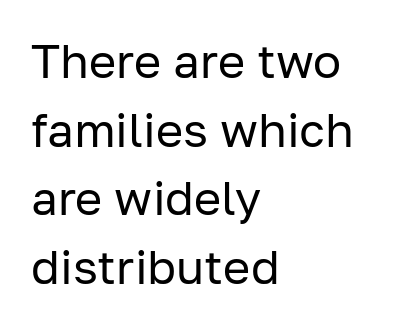
{"serif": "no", "italic": "no", "bold": "no", "weight": "regular", "width": "normal", "stroke_contrast": "low", "x_height": "medium", "monospaced": "no", "underline": "no", "align": "left", "line_spacing": "normal", "line_spacing_ratio": 1.46, "letter_spacing": "normal", "letter_spacing_em": 0.0, "glyph_px": 47}
